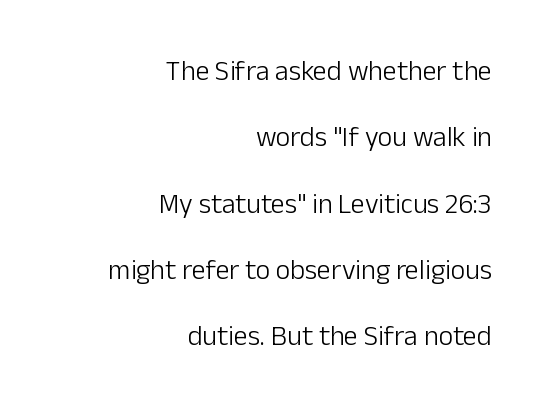
Stroke thickness stays within the range of a standard reading face or lighter. Teacher's note: observe the even right margin — that is flush-right alignment. How would I describe the line gaps? Wide and relaxed. The face used here is proportionally spaced, like ordinary book or web type. The area under the type is left untouched. No extra tracking has been applied to these lines.
